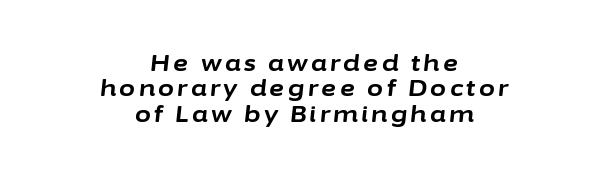
The image shows 23 px bold type, italic (leaning right); set centered, tight line spacing (1.1x), not underlined.
